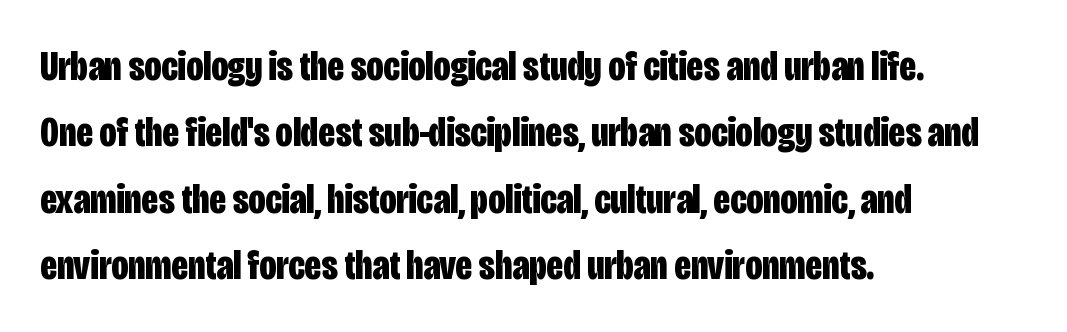
Q: Is the text bold? A: Yes.
Q: Is the text italic (slanted)? A: No, it is upright.
Q: Is the typeface a serif or a sans-serif typeface? A: Sans-serif.
Q: Is the text underlined? A: No.
Q: How is the paragraph aligned? A: Left-aligned.
Q: Is the spacing between letters normal or unusually wide? A: Normal.
Q: Is the spacing between lines tight, normal or loose? A: Normal.
Q: Width (condensed, normal, or wide)? A: Condensed.
Q: Stroke contrast? A: Low.
Q: x-height? A: Large.
Q: Monospaced? A: No.
